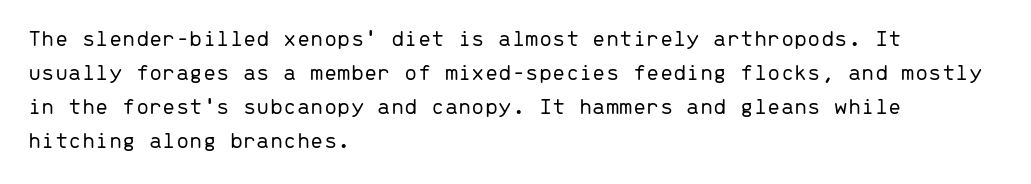
Just letters on the line, the space beneath them empty. The lines sit at an ordinary, default distance from one another. Reading down the block, your eye returns to a fixed left position each line. Think standard paragraph weight, or any step lighter than that.
